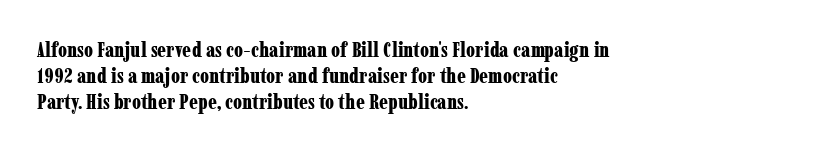
Q: Is the text bold? A: Yes.
Q: Is the text italic (slanted)? A: No, it is upright.
Q: Is the text underlined? A: No.
Q: How is the paragraph aligned? A: Left-aligned.
Q: Is the spacing between letters normal or unusually wide? A: Normal.
